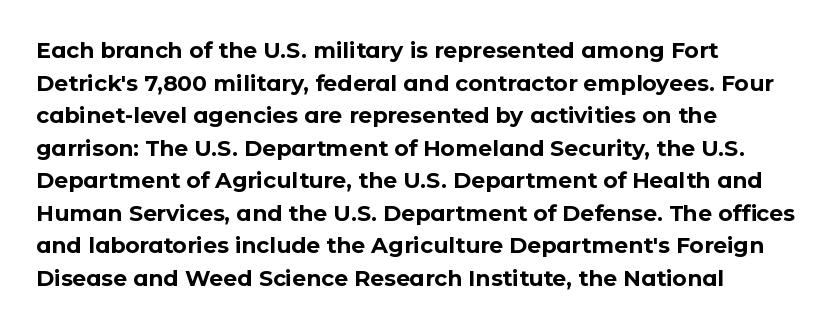
The image shows 22 px bold type, upright; set left-aligned, normal line spacing (1.48x), normal letter spacing, not underlined.
